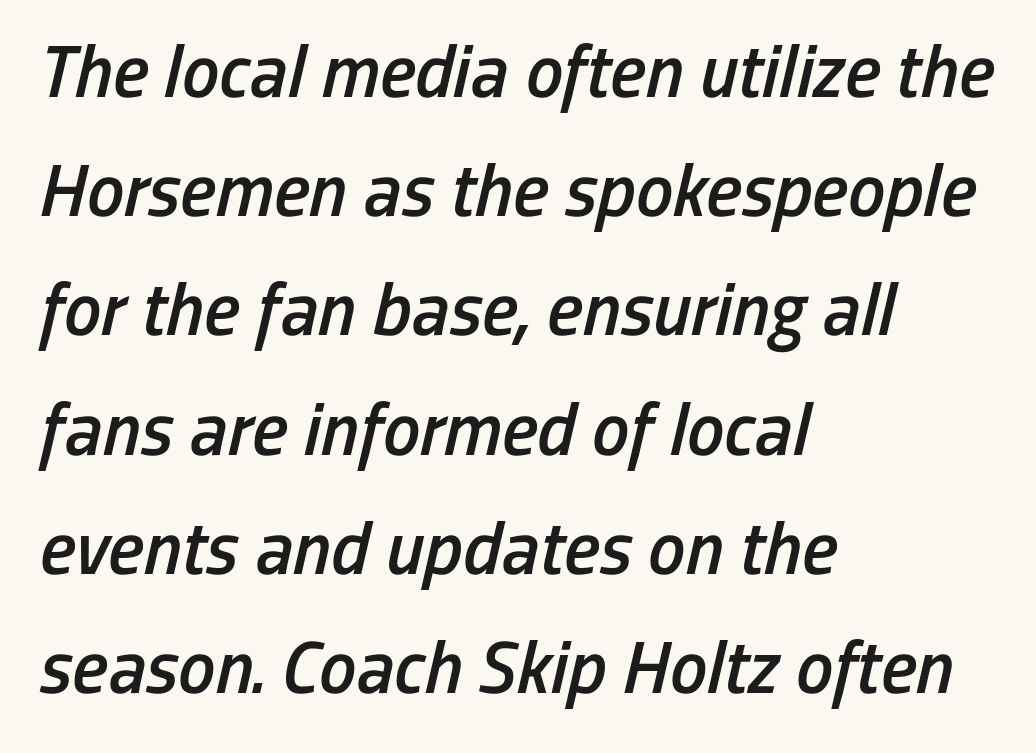
Q: Is the text bold? A: Semi-bold.
Q: Is the text italic (slanted)? A: Yes, it leans right by about 13 degrees.
Q: Is the text underlined? A: No.
Q: How is the paragraph aligned? A: Left-aligned.
Q: Is the spacing between letters normal or unusually wide? A: Normal.
Q: Is the spacing between lines tight, normal or loose? A: Normal.
Q: Width (condensed, normal, or wide)? A: Condensed.
Q: Stroke contrast? A: Low.
Q: x-height? A: Medium.
Q: Monospaced? A: No.
